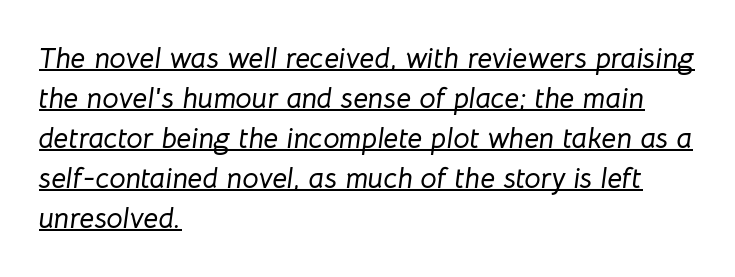
Rows of type keep a routine distance in the vertical direction. Do the characters align in a grid? No, the font is proportional. Posture: slanted. This sample is left-justified, so line endings fall wherever the words run out.
